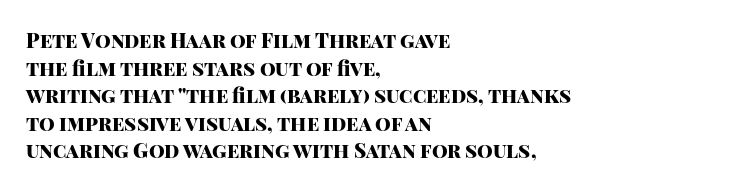
Q: Is the text bold? A: Yes.
Q: Is the text italic (slanted)? A: No, it is upright.
Q: Is the text underlined? A: No.
Q: How is the paragraph aligned? A: Left-aligned.
Q: Is the spacing between letters normal or unusually wide? A: Normal.
Q: Is the spacing between lines tight, normal or loose? A: Normal.
